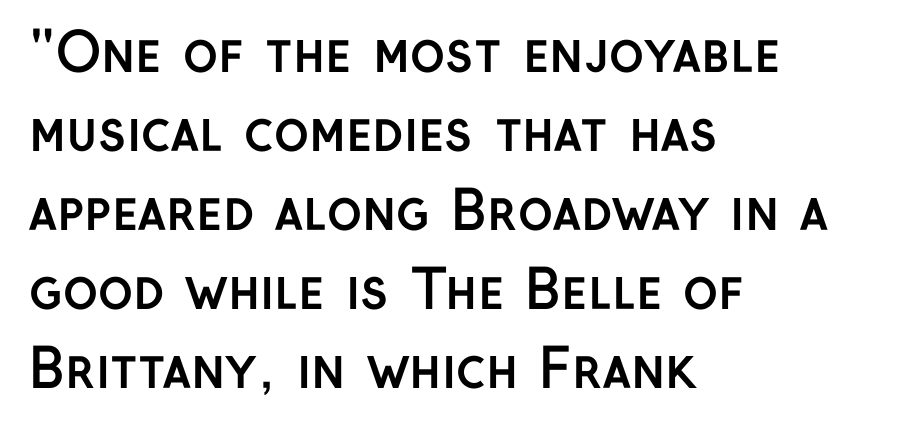
Q: Is the text bold? A: Yes.
Q: Is the text italic (slanted)? A: No, it is upright.
Q: Is the typeface a serif or a sans-serif typeface? A: Sans-serif.
Q: Is the text underlined? A: No.
Q: How is the paragraph aligned? A: Left-aligned.
Q: Is the spacing between letters normal or unusually wide? A: Normal.
Q: Is the spacing between lines tight, normal or loose? A: Normal.
Q: Width (condensed, normal, or wide)? A: Normal.
Q: Stroke contrast? A: Low.
Q: x-height? A: Medium.
Q: Monospaced? A: No.
